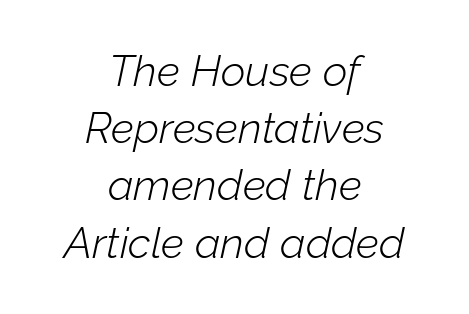
The image shows 43 px light type, italic (leaning right); set centered, normal line spacing (1.33x), normal letter spacing, not underlined; low stroke contrast and a medium x-height.
